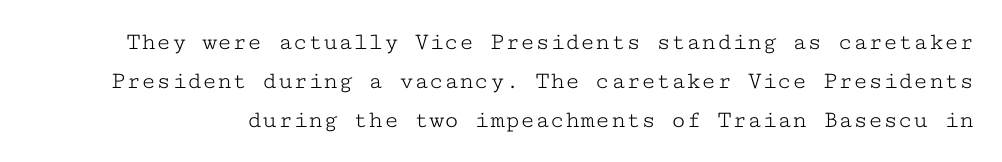
{"italic": "no", "bold": "no", "underline": "no", "line_spacing": "normal", "line_spacing_ratio": 1.56, "letter_spacing": "normal", "letter_spacing_em": 0.0, "glyph_px": 25}
